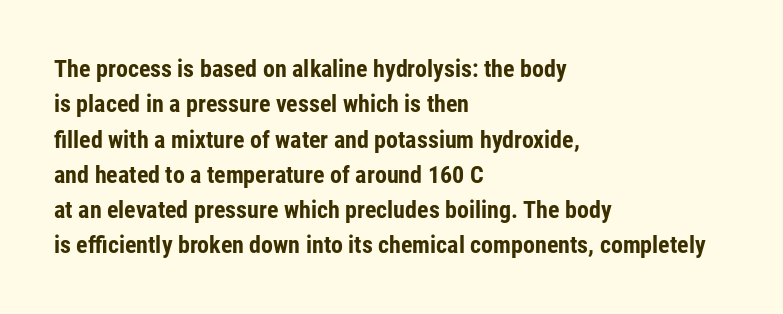
{"italic": "no", "bold": "yes", "underline": "no", "align": "left", "line_spacing": "normal", "line_spacing_ratio": 1.47, "letter_spacing": "normal", "letter_spacing_em": 0.0, "glyph_px": 24}
